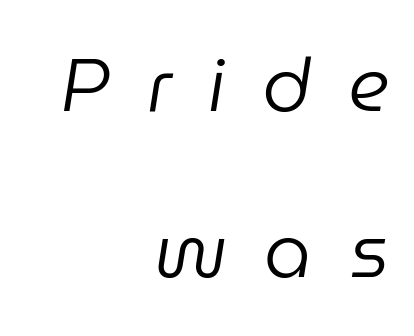
{"italic": "yes", "lean": "right", "slant_degrees": 9, "bold": "no", "weight": "regular", "width": "normal", "stroke_contrast": "low", "x_height": "medium", "monospaced": "no", "underline": "no", "align": "right", "line_spacing": "loose", "line_spacing_ratio": 2.21, "letter_spacing": "wide", "letter_spacing_em": 0.49, "glyph_px": 75}
